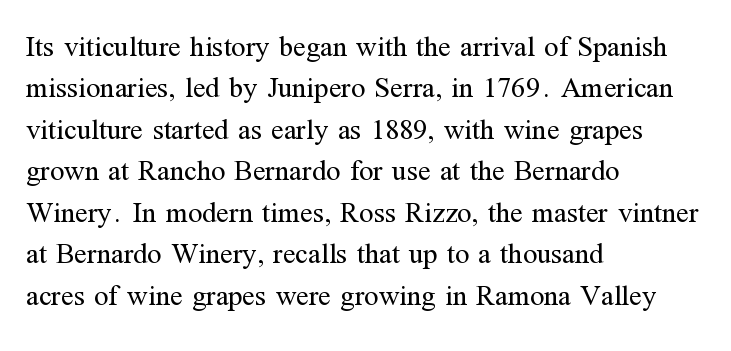
The image shows 29 px regular-weight serif type, upright; set left-aligned, normal line spacing (1.43x), normal letter spacing, not underlined; medium stroke contrast and a medium x-height.
